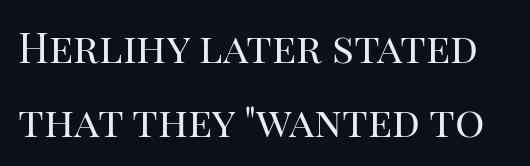
{"serif": "yes", "italic": "no", "bold": "no", "weight": "regular", "width": "normal", "stroke_contrast": "high", "x_height": "large", "monospaced": "no", "underline": "no", "line_spacing_ratio": 1.8, "letter_spacing": "normal", "letter_spacing_em": 0.0, "glyph_px": 41}
